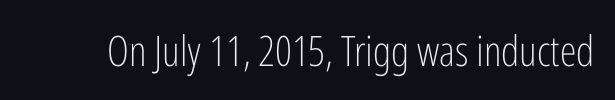
The image shows 42 px light, condensed sans-serif type, upright; set normal letter spacing, not underlined; low stroke contrast and a medium x-height.
